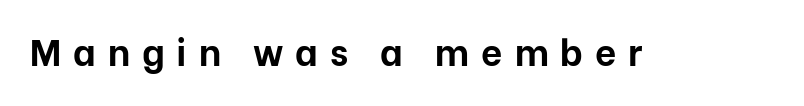
Q: Is the text bold? A: Yes.
Q: Is the text italic (slanted)? A: No, it is upright.
Q: Is the typeface a serif or a sans-serif typeface? A: Sans-serif.
Q: Is the text underlined? A: No.
Q: Is the spacing between letters normal or unusually wide? A: Unusually wide.
Q: Width (condensed, normal, or wide)? A: Normal.
Q: Stroke contrast? A: Low.
Q: x-height? A: Medium.
Q: Monospaced? A: No.
